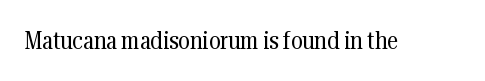
Q: Is the text bold? A: No.
Q: Is the text italic (slanted)? A: No, it is upright.
Q: Is the text underlined? A: No.
Q: Is the spacing between letters normal or unusually wide? A: Normal.
